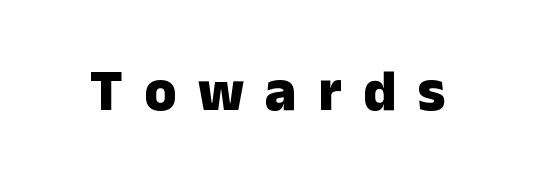
Characters follow at a spacing far wider than the type designer built in. The passage shown is typeset with a sans-serif family. Any mark beneath the type? The region is blank. These lines are rendered in a variable-pitch font. A typesetter would mark this as roman, not italic.
